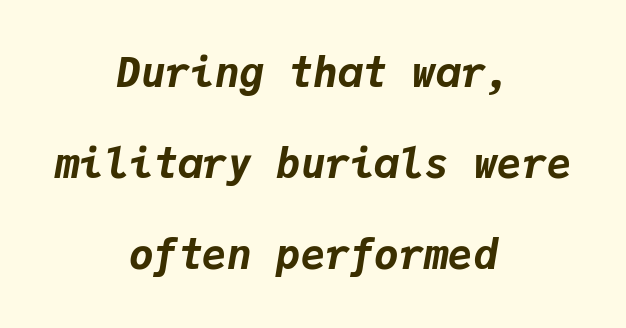
The image shows 41 px bold type, italic (leaning right), monospaced; set centered, loose line spacing (2.22x), normal letter spacing, not underlined; low stroke contrast and a medium x-height.
